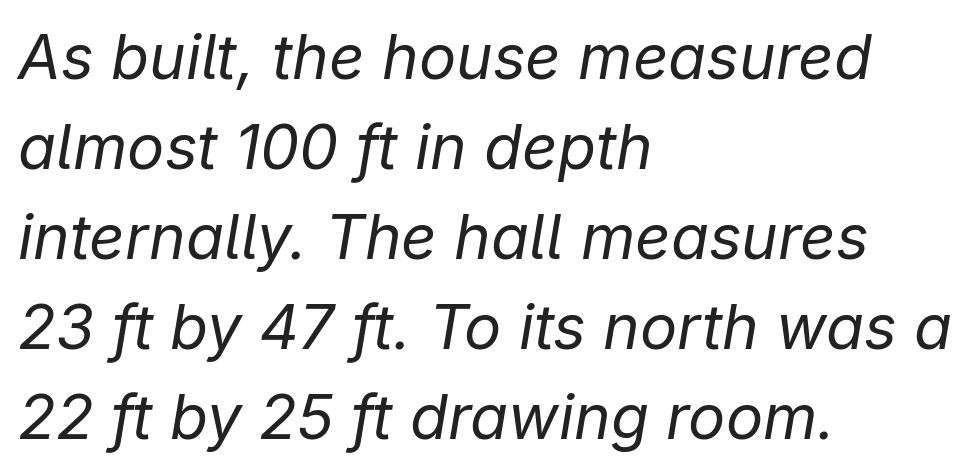
The image shows 62 px regular-weight type, italic (leaning right); set left-aligned, normal line spacing (1.45x), normal letter spacing, not underlined; low stroke contrast and a medium x-height.
